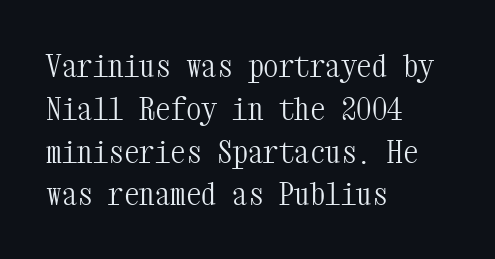
{"serif": "yes", "italic": "no", "bold": "no", "weight": "light", "width": "condensed", "stroke_contrast": "medium", "x_height": "medium", "monospaced": "yes", "underline": "no", "align": "left", "line_spacing": "normal", "line_spacing_ratio": 1.38, "letter_spacing": "normal", "letter_spacing_em": 0.0, "glyph_px": 31}
